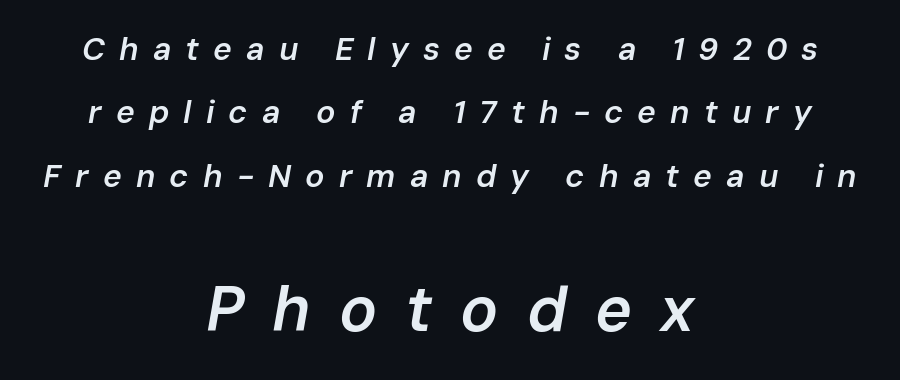
Q: Is the text bold? A: Semi-bold.
Q: Is the text italic (slanted)? A: Yes, it leans right by about 10 degrees.
Q: Is the text underlined? A: No.
Q: How is the paragraph aligned? A: Centered.
Q: Is the spacing between letters normal or unusually wide? A: Unusually wide.
Q: Is the spacing between lines tight, normal or loose? A: Loose.
Q: Which block of text is set in a larger size, the first (top) or the second (bottom)? A: The second (bottom) one.
Q: Width (condensed, normal, or wide)? A: Normal.
Q: Stroke contrast? A: Low.
Q: x-height? A: Medium.
Q: Monospaced? A: No.
